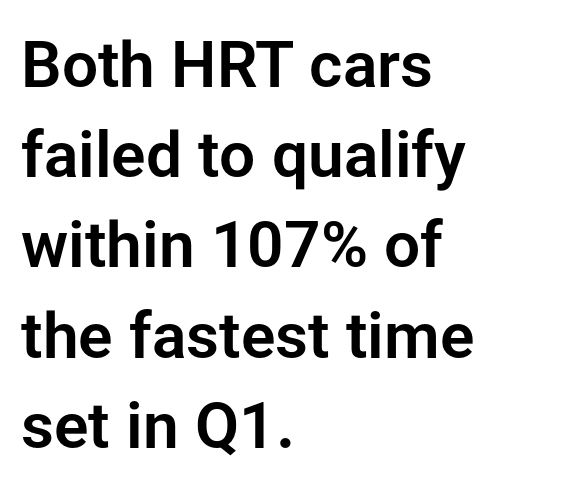
If you drew a ruler down the left edge, every line would touch it. This sample has the flowing, uneven cadence of proportional lettering. The line texture is even and compact thanks to regular tracking. No italicization has been applied; the sample stays upright. The space beneath each line is pristine and unruled.
